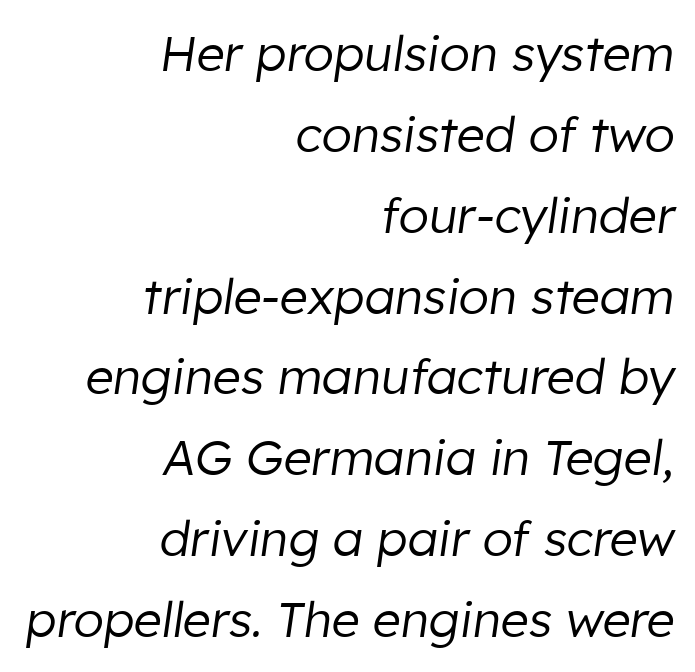
The image shows 49 px regular-weight type, italic (leaning right); set right-aligned, normal line spacing (1.65x), normal letter spacing, not underlined; low stroke contrast and a medium x-height.
